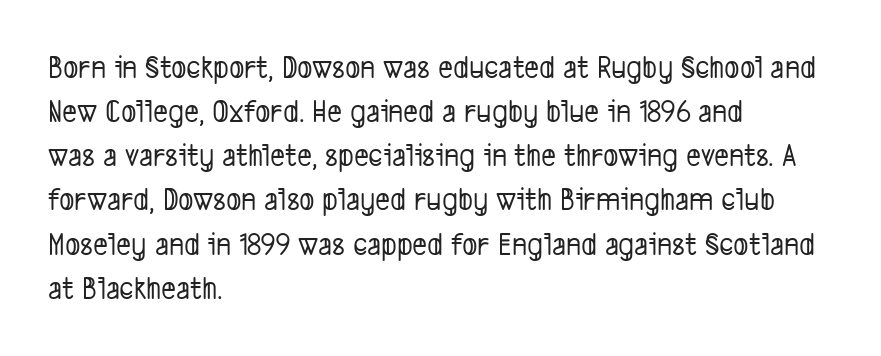
{"serif": "no", "width": "condensed", "stroke_contrast": "low", "x_height": "medium", "monospaced": "no", "underline": "no", "align": "left", "line_spacing": "normal", "line_spacing_ratio": 1.38, "letter_spacing": "normal", "letter_spacing_em": 0.0, "glyph_px": 32}
